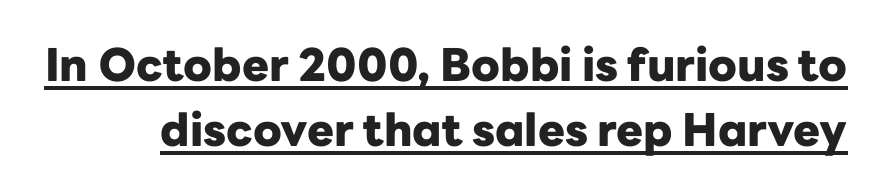
Q: Is the text bold? A: Yes.
Q: Is the text italic (slanted)? A: No, it is upright.
Q: Is the typeface a serif or a sans-serif typeface? A: Sans-serif.
Q: Is the text underlined? A: Yes.
Q: Is the spacing between letters normal or unusually wide? A: Normal.
Q: Is the spacing between lines tight, normal or loose? A: Normal.
Q: Width (condensed, normal, or wide)? A: Normal.
Q: Stroke contrast? A: Low.
Q: x-height? A: Medium.
Q: Monospaced? A: No.
